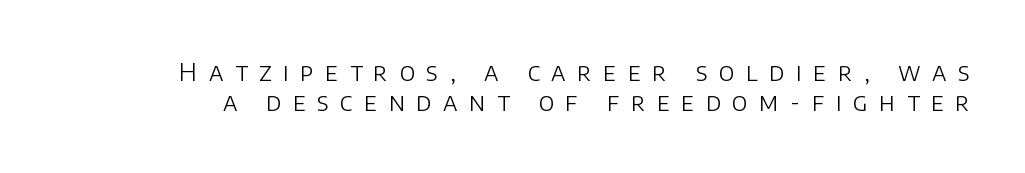
The image shows 25 px text type, upright; set line spacing 1.21x, unusually wide letter spacing (+0.46 em), not underlined.
